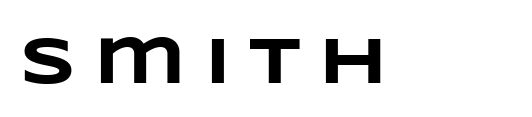
{"bold": "yes", "weight": "heavy", "width": "wide", "stroke_contrast": "low", "x_height": "large", "monospaced": "no", "underline": "no", "align": "left", "letter_spacing": "wide", "letter_spacing_em": 0.28, "glyph_px": 66}
